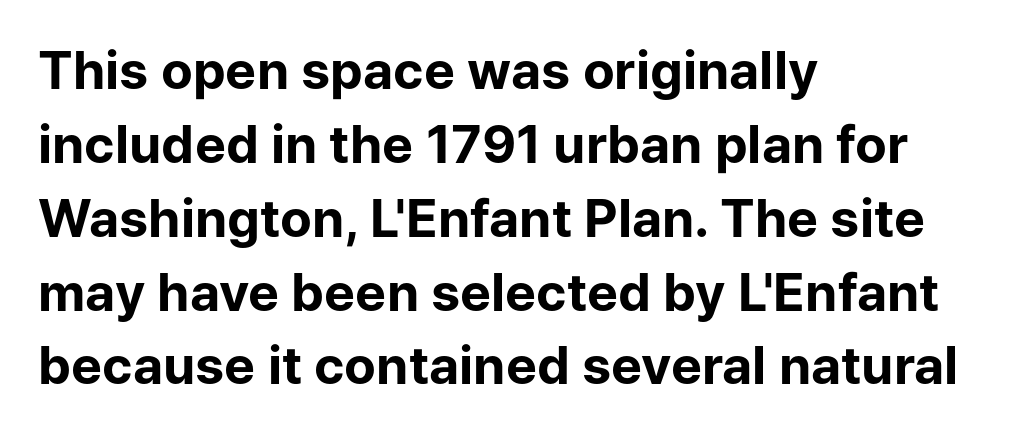
Q: Is the text bold? A: Yes.
Q: Is the text italic (slanted)? A: No, it is upright.
Q: Is the typeface a serif or a sans-serif typeface? A: Sans-serif.
Q: Is the text underlined? A: No.
Q: How is the paragraph aligned? A: Left-aligned.
Q: Is the spacing between letters normal or unusually wide? A: Normal.
Q: Is the spacing between lines tight, normal or loose? A: Normal.
Q: Width (condensed, normal, or wide)? A: Normal.
Q: Stroke contrast? A: Low.
Q: x-height? A: Medium.
Q: Monospaced? A: No.
